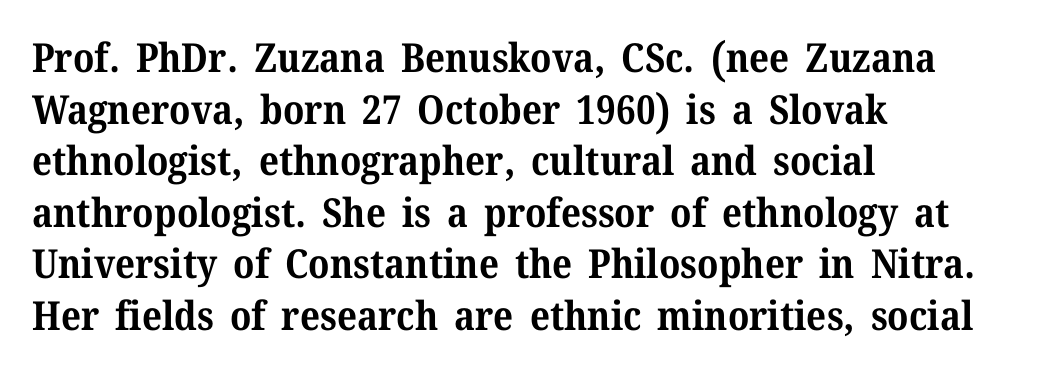
Q: Is the text bold? A: Yes.
Q: Is the text italic (slanted)? A: No, it is upright.
Q: Is the typeface a serif or a sans-serif typeface? A: Serif.
Q: Is the text underlined? A: No.
Q: How is the paragraph aligned? A: Left-aligned.
Q: Is the spacing between letters normal or unusually wide? A: Normal.
Q: Is the spacing between lines tight, normal or loose? A: Normal.
Q: Width (condensed, normal, or wide)? A: Normal.
Q: Stroke contrast? A: Medium.
Q: x-height? A: Medium.
Q: Monospaced? A: No.
